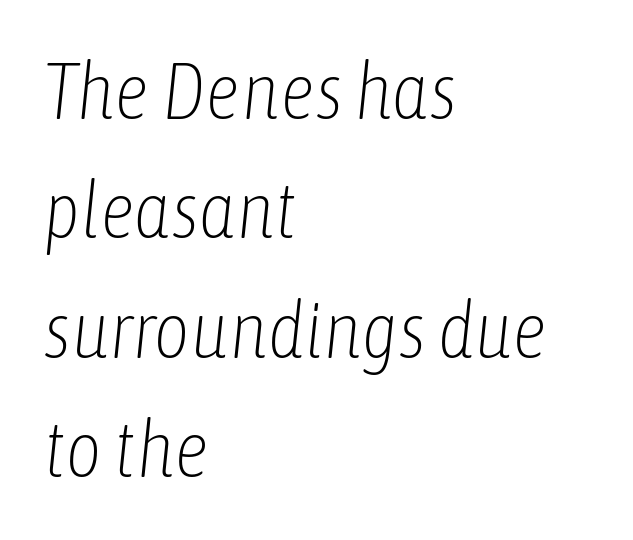
The image shows 79 px light, condensed type, italic (leaning right); set left-aligned, normal line spacing (1.51x), normal letter spacing, not underlined; low stroke contrast and a medium x-height.
